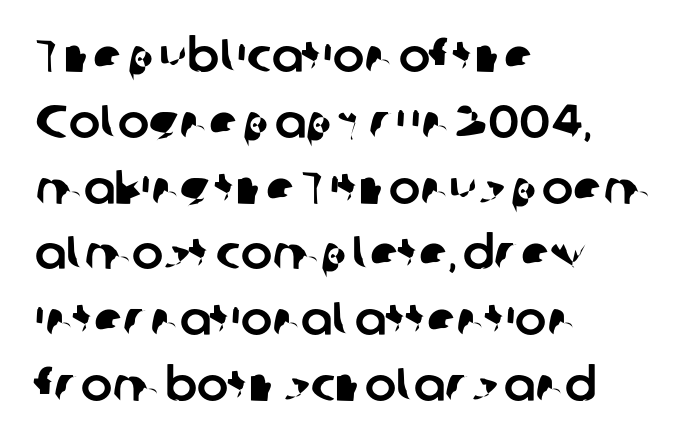
{"serif": "no", "width": "normal", "stroke_contrast": "low", "x_height": "medium", "monospaced": "no", "underline": "no", "align": "left", "line_spacing": "normal", "line_spacing_ratio": 1.4, "letter_spacing": "normal", "letter_spacing_em": 0.0, "glyph_px": 47}
